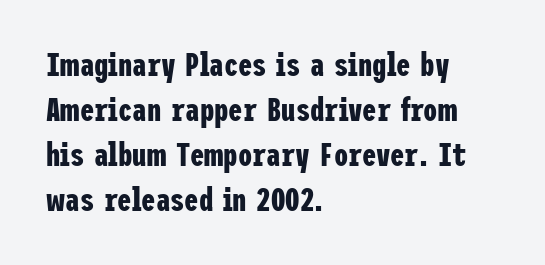
Typeset ragged right — the left edge is the straight one. The horizontal fit of the characters is conventional and even. Letters rest on an invisible, unmarked baseline. How would I describe the line gaps? Plain and ordinary. Vertical strokes here are truly vertical.
